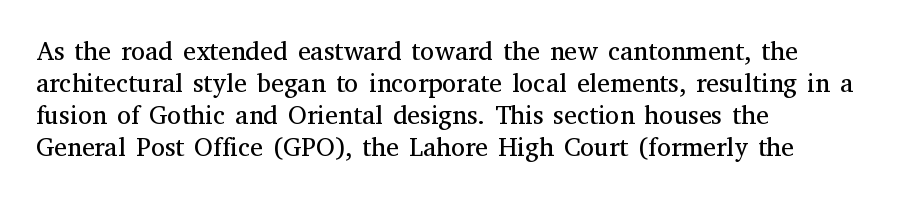
Q: Is the text bold? A: No.
Q: Is the text italic (slanted)? A: No, it is upright.
Q: Is the text underlined? A: No.
Q: How is the paragraph aligned? A: Left-aligned.
Q: Is the spacing between letters normal or unusually wide? A: Normal.
